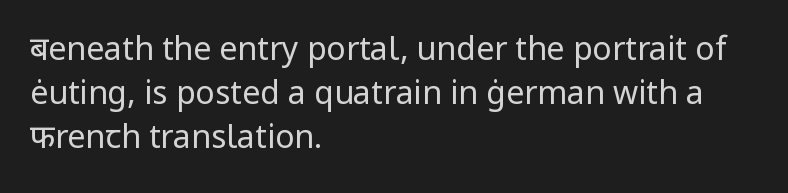
Words appear dense and cohesive because spacing is normal. Bold? No — there's no thickening of the strokes. Ordinary non-slanted type is in use. A typesetter would call this leading conventional body-copy spacing. The passage shown is typed in a proportional face where columns would drift. Type style note: lacks serifs.
